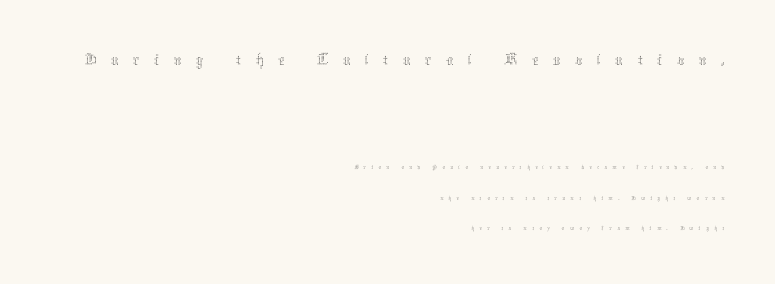
Varying glyph widths throughout — classic text-font behaviour. Ink coverage per letter is moderate at most. Words appear elongated and porous because spacing is wide. Summary of vertical rhythm: relaxed, with wide interline spacing.
